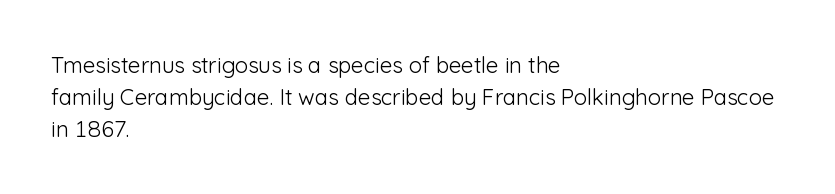
Q: Is the text bold? A: No.
Q: Is the text italic (slanted)? A: No, it is upright.
Q: Is the text underlined? A: No.
Q: How is the paragraph aligned? A: Left-aligned.
Q: Is the spacing between letters normal or unusually wide? A: Normal.
Q: Is the spacing between lines tight, normal or loose? A: Normal.
